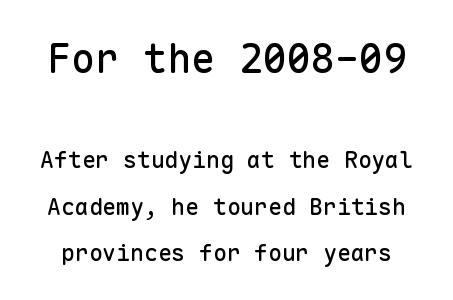
The image shows 40 px sans-serif type, upright, monospaced; set loose line spacing (2.01x), normal letter spacing, not underlined; the first (top) block is 1.74x larger; low stroke contrast and a medium x-height.
